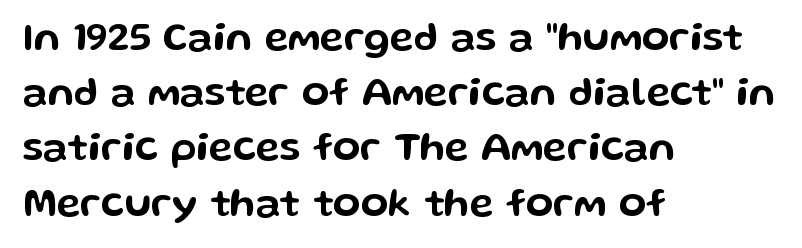
Q: Is the text italic (slanted)? A: No, it is upright.
Q: Is the typeface a serif or a sans-serif typeface? A: Sans-serif.
Q: Is the text underlined? A: No.
Q: How is the paragraph aligned? A: Left-aligned.
Q: Is the spacing between letters normal or unusually wide? A: Normal.
Q: Is the spacing between lines tight, normal or loose? A: Normal.
Q: Width (condensed, normal, or wide)? A: Wide.
Q: Stroke contrast? A: Low.
Q: x-height? A: Medium.
Q: Monospaced? A: No.
